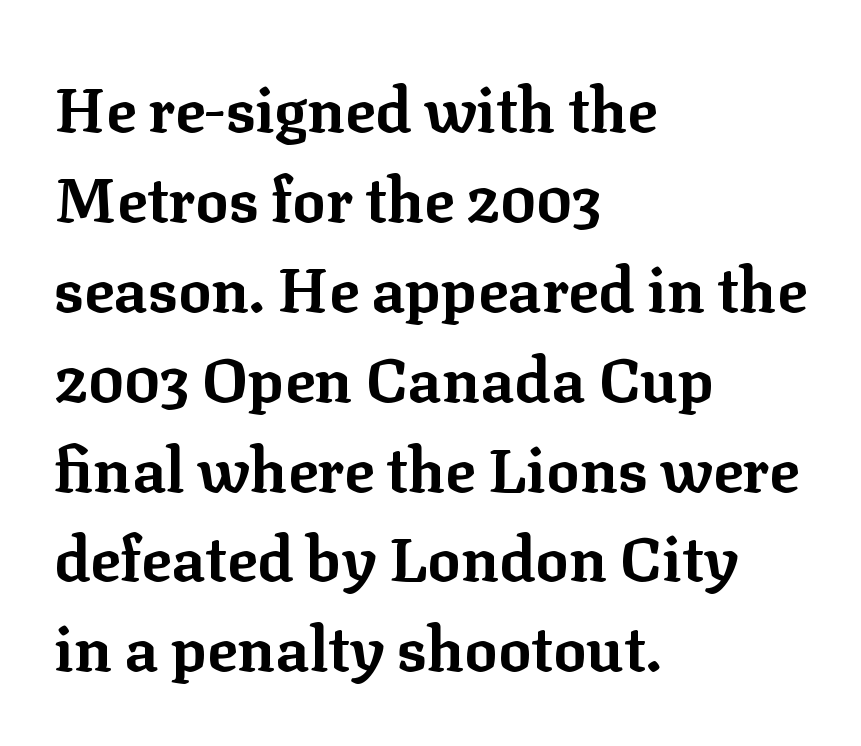
The image shows 62 px bold serif type, upright; set left-aligned, normal line spacing (1.45x), normal letter spacing, not underlined; low stroke contrast and a medium x-height.
